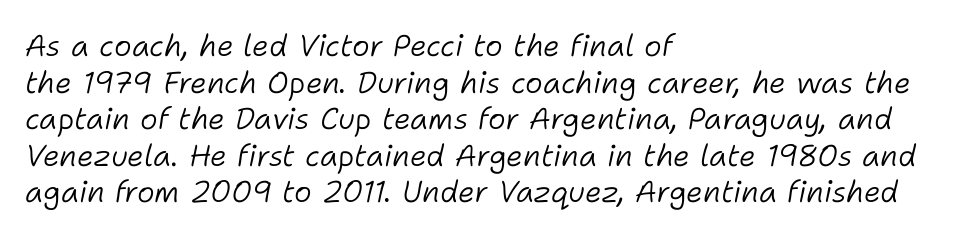
The image shows 30 px light type, italic (leaning right); set left-aligned, line spacing 1.22x, normal letter spacing, not underlined; low stroke contrast and a medium x-height.
